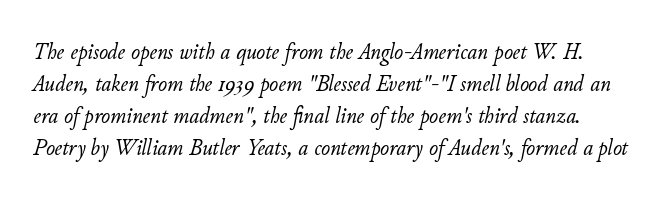
The image shows 24 px text type, italic (leaning right); set normal line spacing (1.34x), normal letter spacing, not underlined.
